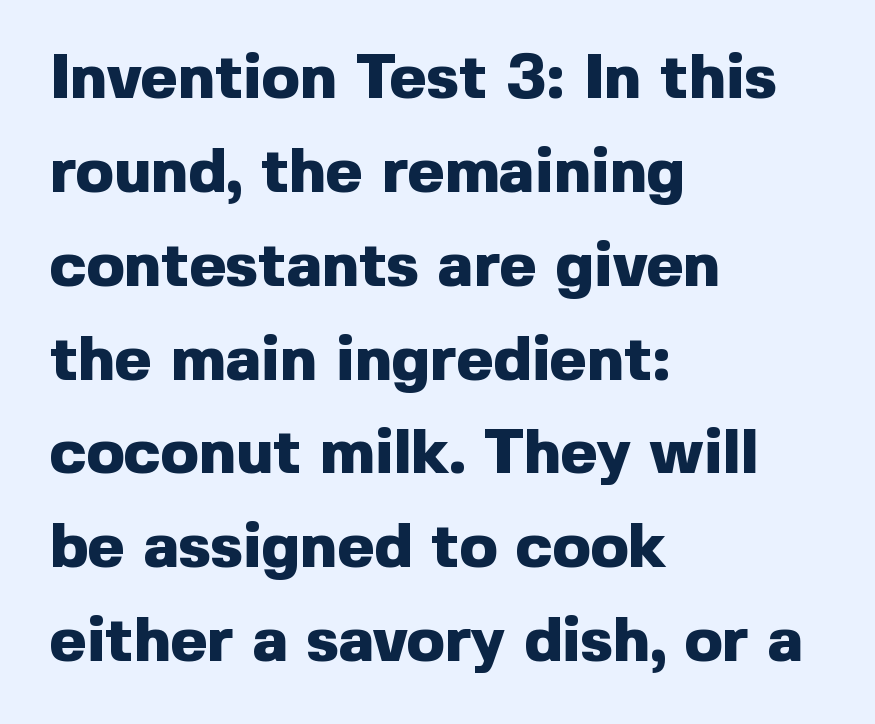
Q: Is the text bold? A: Yes.
Q: Is the text italic (slanted)? A: No, it is upright.
Q: Is the typeface a serif or a sans-serif typeface? A: Sans-serif.
Q: Is the text underlined? A: No.
Q: How is the paragraph aligned? A: Left-aligned.
Q: Is the spacing between letters normal or unusually wide? A: Normal.
Q: Is the spacing between lines tight, normal or loose? A: Normal.
Q: Width (condensed, normal, or wide)? A: Normal.
Q: x-height? A: Medium.
Q: Monospaced? A: No.
